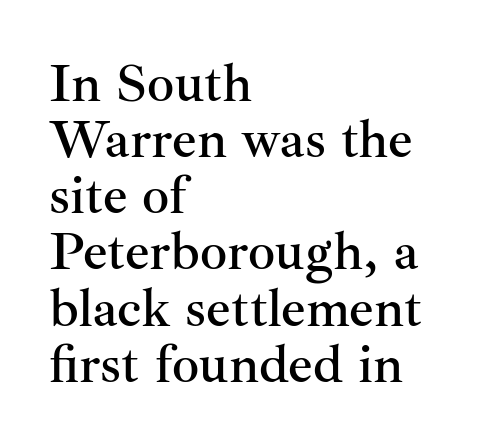
These lines are set flush left with a ragged right edge. Vertical strokes here are truly vertical. Reading down the column, the eye jumps only a short way to each next line. The letterforms sit shoulder to shoulder at normal distance. Looks like regular typesetting: each glyph gets only the width it needs. Old-style or modern, the face here clearly has serifs.
